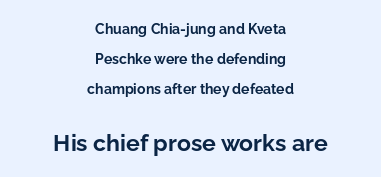
Q: Is the text bold? A: Yes.
Q: Is the text italic (slanted)? A: No, it is upright.
Q: Is the text underlined? A: No.
Q: How is the paragraph aligned? A: Centered.
Q: Is the spacing between letters normal or unusually wide? A: Normal.
Q: Is the spacing between lines tight, normal or loose? A: Loose.
Q: Which block of text is set in a larger size, the first (top) or the second (bottom)? A: The second (bottom) one.
